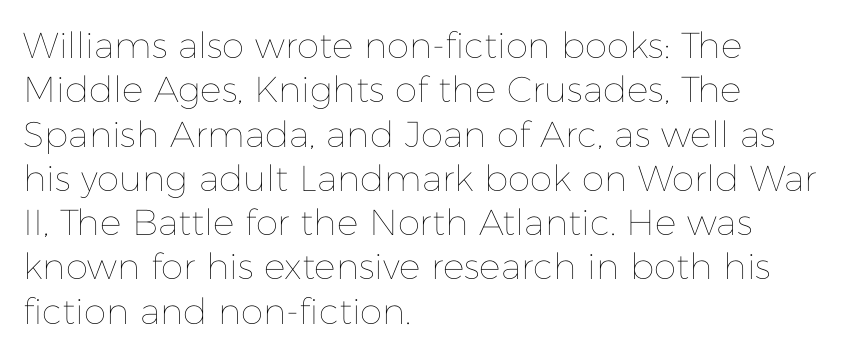
{"italic": "no", "bold": "no", "weight": "thin", "width": "normal", "stroke_contrast": "low", "x_height": "medium", "monospaced": "no", "underline": "no", "align": "left", "line_spacing_ratio": 1.23, "letter_spacing": "normal", "letter_spacing_em": 0.0, "glyph_px": 36}
